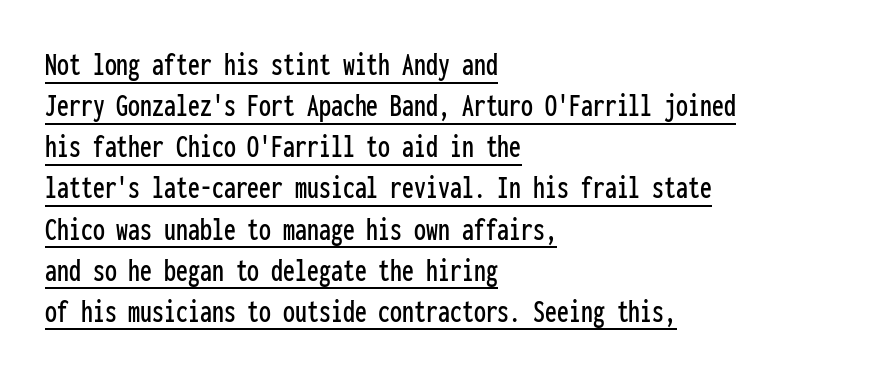
Q: Is the text italic (slanted)? A: No, it is upright.
Q: Is the typeface a serif or a sans-serif typeface? A: Sans-serif.
Q: Is the text underlined? A: Yes.
Q: How is the paragraph aligned? A: Left-aligned.
Q: Is the spacing between letters normal or unusually wide? A: Normal.
Q: Width (condensed, normal, or wide)? A: Condensed.
Q: Stroke contrast? A: Low.
Q: x-height? A: Medium.
Q: Monospaced? A: Yes.
